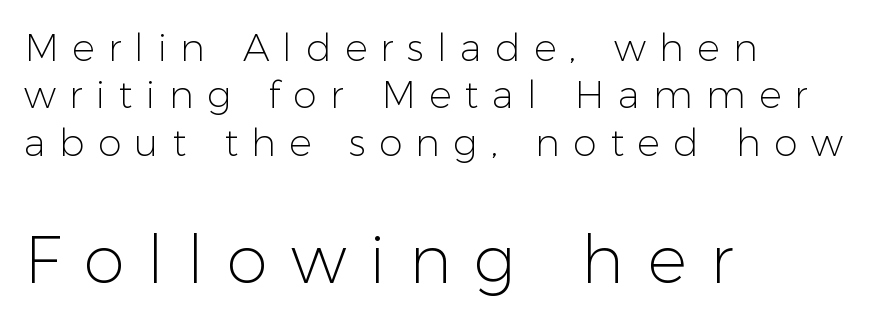
Q: Is the text bold? A: No.
Q: Is the text italic (slanted)? A: No, it is upright.
Q: Is the typeface a serif or a sans-serif typeface? A: Sans-serif.
Q: Is the text underlined? A: No.
Q: How is the paragraph aligned? A: Left-aligned.
Q: Is the spacing between letters normal or unusually wide? A: Unusually wide.
Q: Is the spacing between lines tight, normal or loose? A: Normal.
Q: Which block of text is set in a larger size, the first (top) or the second (bottom)? A: The second (bottom) one.
Q: Width (condensed, normal, or wide)? A: Normal.
Q: Stroke contrast? A: Low.
Q: x-height? A: Medium.
Q: Monospaced? A: No.
